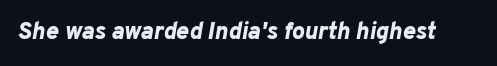
Q: Is the text bold? A: Yes.
Q: Is the text italic (slanted)? A: Yes, it leans right by about 10 degrees.
Q: Is the text underlined? A: No.
Q: Is the spacing between letters normal or unusually wide? A: Normal.
